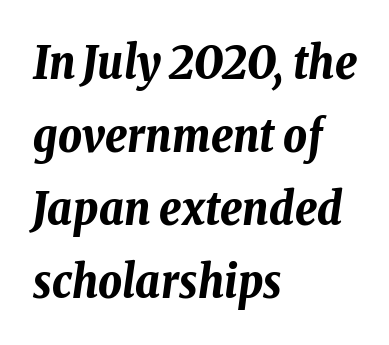
The image shows 46 px bold, condensed type, italic (leaning right); set left-aligned, normal line spacing (1.59x), normal letter spacing, not underlined; low stroke contrast and a medium x-height.
